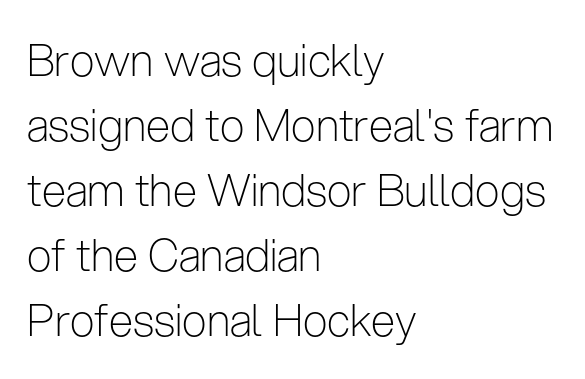
Has an underline been added? It has not. Default kerning and tracking; the words read as compact shapes. This reads as an unemphasized weight, regular at the heaviest. Each letter keeps its own natural width here, so spacing adapts to shape. Reading down the column, the eye jumps a familiar distance to each next line. Unlike a traditional serif, this face leaves its strokes unadorned.
